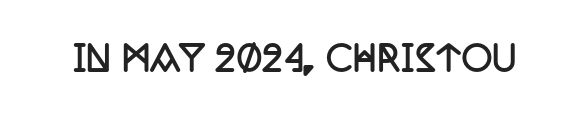
{"serif": "yes", "italic": "no", "bold": "yes", "weight": "semibold", "width": "condensed", "stroke_contrast": "low", "x_height": "large", "monospaced": "no", "underline": "no", "letter_spacing": "normal", "letter_spacing_em": 0.0, "glyph_px": 34}
